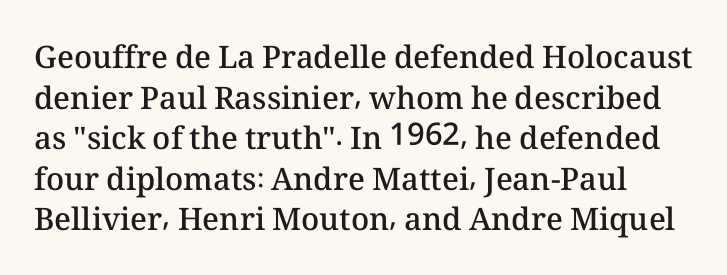
{"italic": "no", "bold": "semi", "weight": "semibold", "width": "normal", "stroke_contrast": "medium", "x_height": "medium", "monospaced": "no", "underline": "no", "line_spacing": "normal", "line_spacing_ratio": 1.31, "letter_spacing": "normal", "letter_spacing_em": 0.0, "glyph_px": 31}
